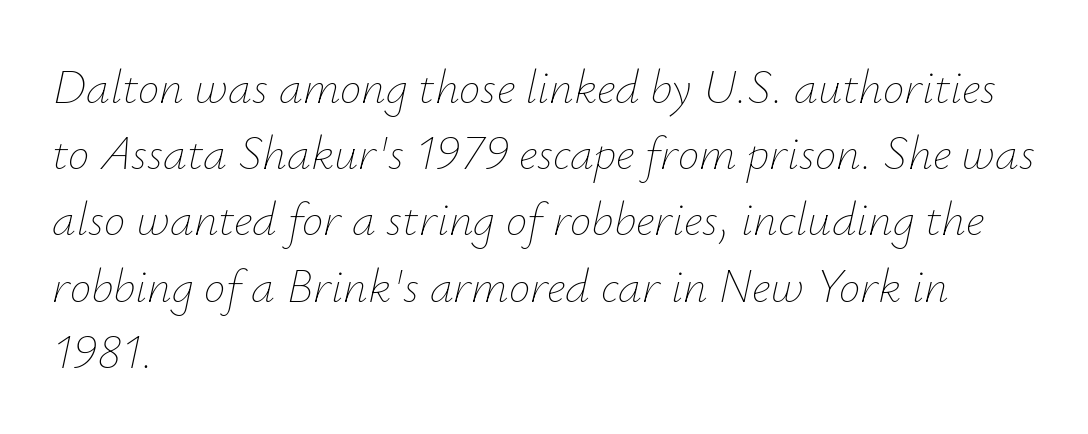
Q: Is the text bold? A: No.
Q: Is the text italic (slanted)? A: Yes, it leans right by about 12 degrees.
Q: Is the text underlined? A: No.
Q: How is the paragraph aligned? A: Left-aligned.
Q: Is the spacing between letters normal or unusually wide? A: Normal.
Q: Is the spacing between lines tight, normal or loose? A: Normal.
Q: Width (condensed, normal, or wide)? A: Normal.
Q: Stroke contrast? A: Low.
Q: x-height? A: Small.
Q: Monospaced? A: No.
